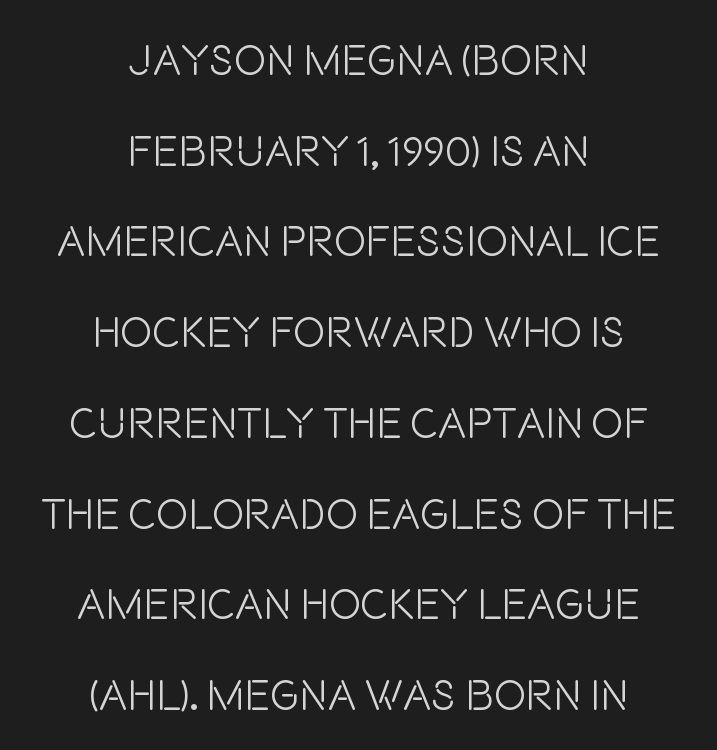
{"serif": "no", "italic": "no", "bold": "no", "weight": "light", "width": "condensed", "stroke_contrast": "low", "x_height": "large", "monospaced": "no", "underline": "no", "align": "center", "line_spacing": "loose", "line_spacing_ratio": 2.11, "letter_spacing": "normal", "letter_spacing_em": 0.0, "glyph_px": 43}
